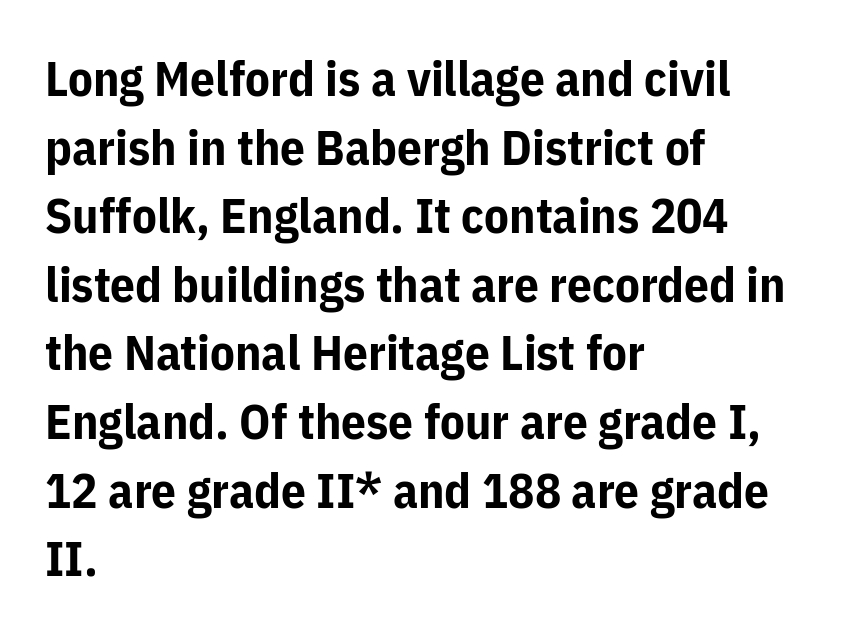
The image shows 49 px bold sans-serif type, upright; set left-aligned, normal line spacing (1.4x), normal letter spacing, not underlined; low stroke contrast and a medium x-height.
